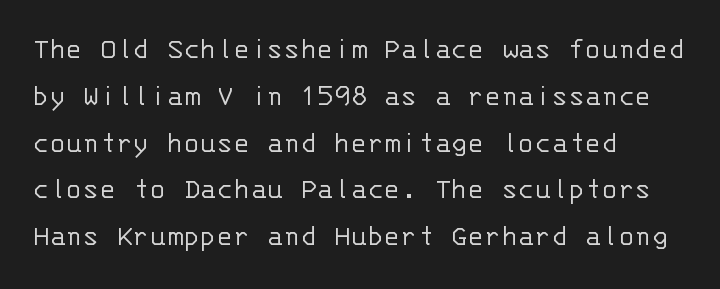
The image shows 31 px light sans-serif type, upright, monospaced; set left-aligned, normal line spacing (1.51x), normal letter spacing, not underlined; low stroke contrast and a large x-height.
